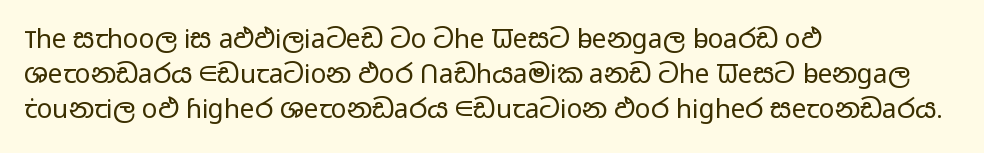
{"italic": "no", "bold": "no", "underline": "no", "align": "left", "line_spacing": "normal", "line_spacing_ratio": 1.34, "letter_spacing": "normal", "letter_spacing_em": 0.0, "glyph_px": 26}
